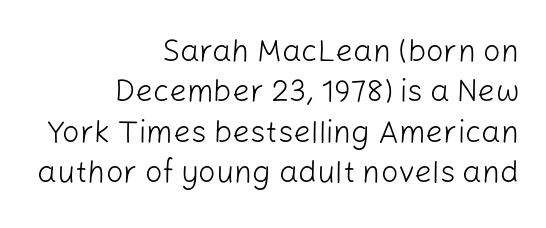
The image shows 31 px light sans-serif type, upright; set right-aligned, normal line spacing (1.3x), normal letter spacing, not underlined; low stroke contrast and a medium x-height.
